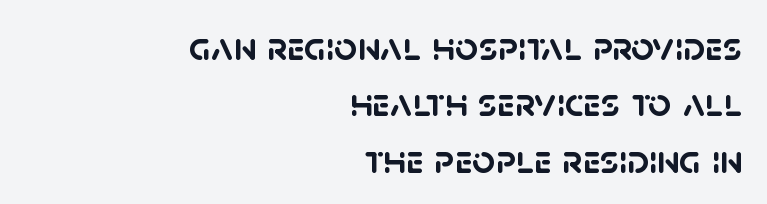
Q: Is the text bold? A: Yes.
Q: Is the typeface a serif or a sans-serif typeface? A: Sans-serif.
Q: Is the text underlined? A: No.
Q: How is the paragraph aligned? A: Right-aligned.
Q: Is the spacing between letters normal or unusually wide? A: Normal.
Q: Is the spacing between lines tight, normal or loose? A: Normal.
Q: Width (condensed, normal, or wide)? A: Normal.
Q: Stroke contrast? A: Low.
Q: x-height? A: Large.
Q: Monospaced? A: No.
